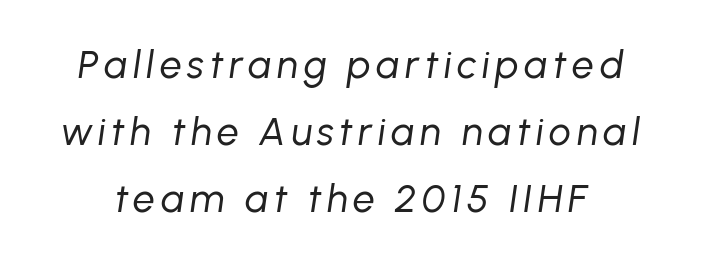
The image shows 39 px regular-weight type, italic (leaning right); set line spacing 1.72x, not underlined; low stroke contrast and a medium x-height.
